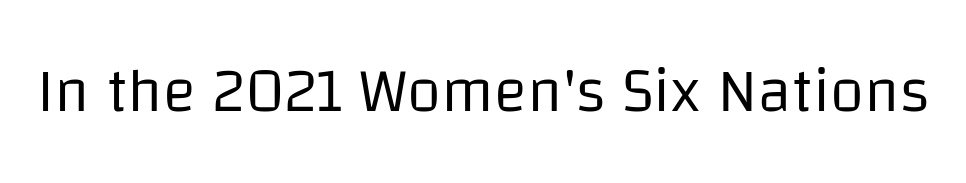
{"serif": "no", "italic": "no", "bold": "no", "weight": "regular", "width": "normal", "stroke_contrast": "low", "x_height": "large", "monospaced": "no", "underline": "no", "letter_spacing": "normal", "letter_spacing_em": 0.0, "glyph_px": 62}
